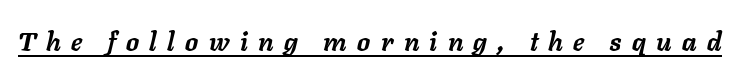
On the weight axis this lands at bold, roughly 700. Characters are canted at an angle relative to the baseline's perpendicular. Look at the tracking — it's clearly loosened, letters drifting apart. The rendered words wear a rule along their underside.
